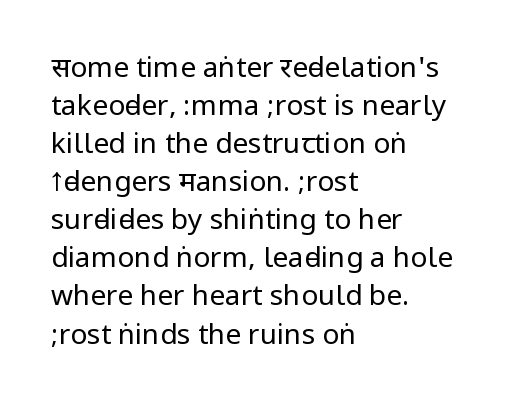
Q: Is the text bold? A: No.
Q: Is the text italic (slanted)? A: No, it is upright.
Q: Is the typeface a serif or a sans-serif typeface? A: Sans-serif.
Q: Is the text underlined? A: No.
Q: How is the paragraph aligned? A: Left-aligned.
Q: Is the spacing between letters normal or unusually wide? A: Normal.
Q: Is the spacing between lines tight, normal or loose? A: Normal.
Q: Width (condensed, normal, or wide)? A: Condensed.
Q: Stroke contrast? A: Low.
